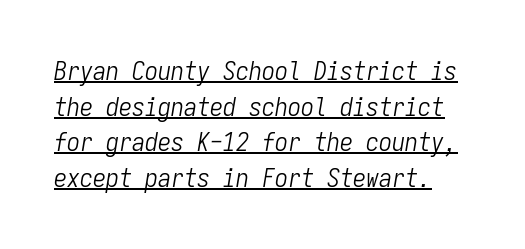
Characters follow at the spacing the type designer built in. Stroke thickness stays within the range of a standard reading face or lighter. The rendering applies a slant to the glyphs. The rendered words wear a rule along their underside. The line-height multiplier appears to be the usual default.
